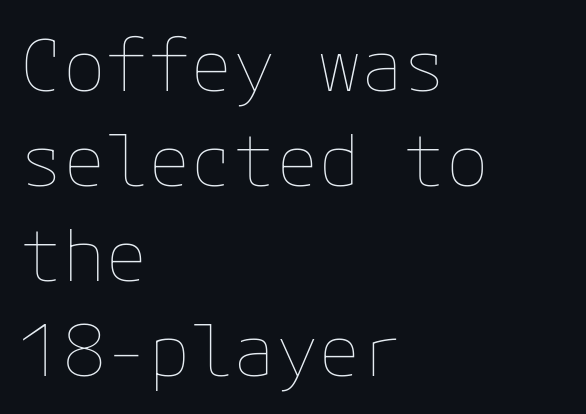
The image shows 71 px thin type, upright; set left-aligned, normal line spacing (1.34x), normal letter spacing, not underlined; low stroke contrast and a medium x-height.
